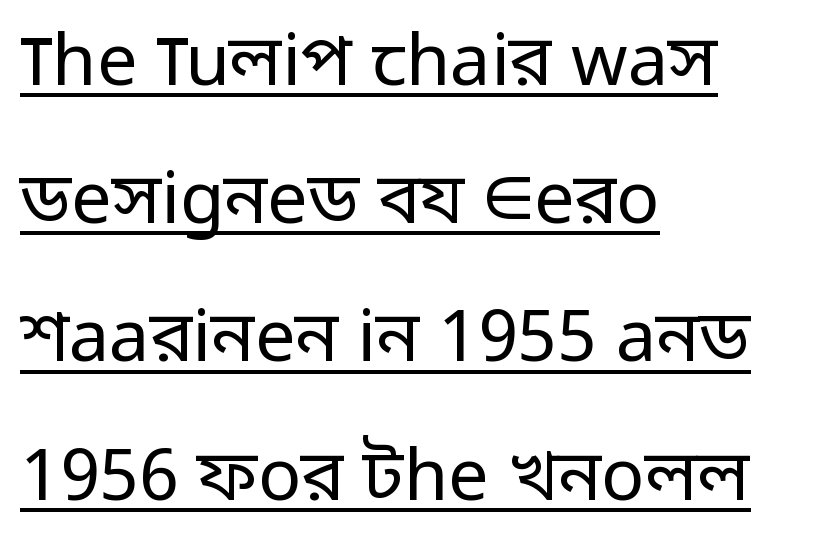
Q: Is the text bold? A: No.
Q: Is the text italic (slanted)? A: No, it is upright.
Q: Is the typeface a serif or a sans-serif typeface? A: Sans-serif.
Q: Is the text underlined? A: Yes.
Q: How is the paragraph aligned? A: Left-aligned.
Q: Is the spacing between letters normal or unusually wide? A: Normal.
Q: Is the spacing between lines tight, normal or loose? A: Loose.
Q: Width (condensed, normal, or wide)? A: Normal.
Q: Stroke contrast? A: Low.
Q: x-height? A: Medium.
Q: Monospaced? A: No.
